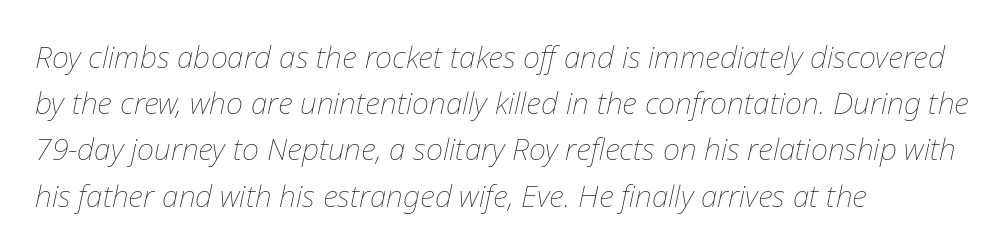
Q: Is the text bold? A: No.
Q: Is the text italic (slanted)? A: Yes, it leans right by about 12 degrees.
Q: Is the text underlined? A: No.
Q: How is the paragraph aligned? A: Left-aligned.
Q: Is the spacing between letters normal or unusually wide? A: Normal.
Q: Is the spacing between lines tight, normal or loose? A: Normal.
Q: Width (condensed, normal, or wide)? A: Normal.
Q: Stroke contrast? A: Low.
Q: x-height? A: Medium.
Q: Monospaced? A: No.
